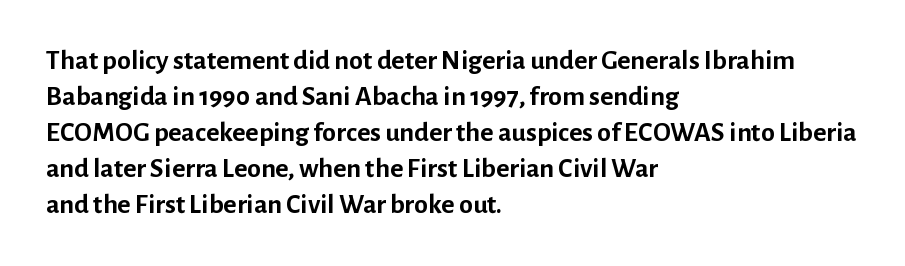
{"serif": "no", "italic": "no", "bold": "yes", "weight": "semibold", "width": "normal", "stroke_contrast": "low", "x_height": "medium", "monospaced": "no", "underline": "no", "align": "left", "line_spacing": "normal", "line_spacing_ratio": 1.29, "letter_spacing": "normal", "letter_spacing_em": 0.0, "glyph_px": 28}
